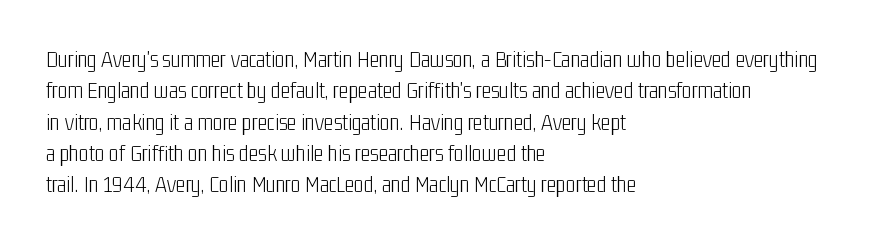
The image shows 23 px text type, upright; set left-aligned, normal line spacing (1.36x), normal letter spacing, not underlined.
